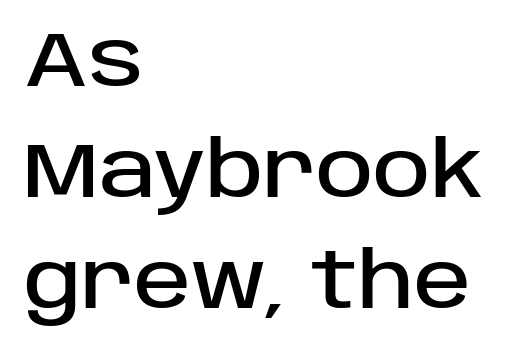
Q: Is the text italic (slanted)? A: No, it is upright.
Q: Is the typeface a serif or a sans-serif typeface? A: Sans-serif.
Q: Is the text underlined? A: No.
Q: How is the paragraph aligned? A: Left-aligned.
Q: Is the spacing between letters normal or unusually wide? A: Normal.
Q: Is the spacing between lines tight, normal or loose? A: Normal.
Q: Width (condensed, normal, or wide)? A: Normal.
Q: Stroke contrast? A: Low.
Q: x-height? A: Large.
Q: Monospaced? A: No.
